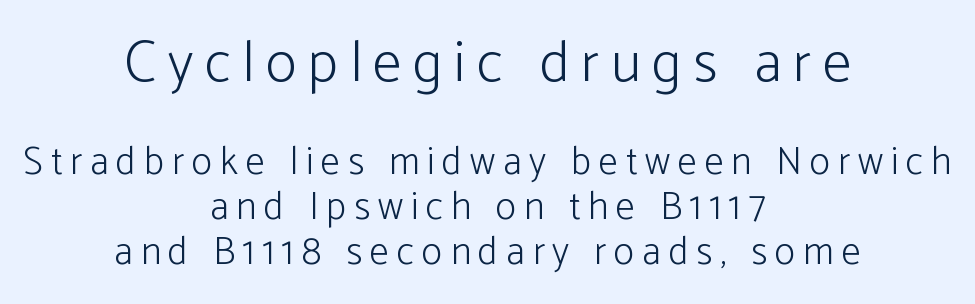
Q: Is the text bold? A: No.
Q: Is the text italic (slanted)? A: No, it is upright.
Q: Is the typeface a serif or a sans-serif typeface? A: Sans-serif.
Q: Is the text underlined? A: No.
Q: How is the paragraph aligned? A: Centered.
Q: Is the spacing between letters normal or unusually wide? A: Unusually wide.
Q: Which block of text is set in a larger size, the first (top) or the second (bottom)? A: The first (top) one.
Q: Width (condensed, normal, or wide)? A: Normal.
Q: Stroke contrast? A: Low.
Q: x-height? A: Medium.
Q: Monospaced? A: No.
